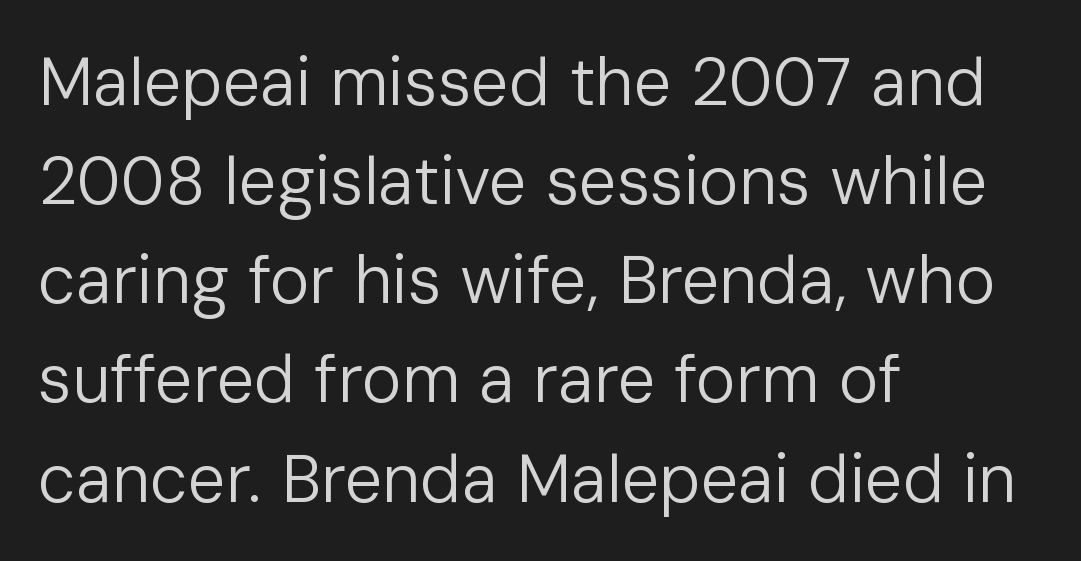
Q: Is the text bold? A: No.
Q: Is the text italic (slanted)? A: No, it is upright.
Q: Is the typeface a serif or a sans-serif typeface? A: Sans-serif.
Q: Is the text underlined? A: No.
Q: How is the paragraph aligned? A: Left-aligned.
Q: Is the spacing between letters normal or unusually wide? A: Normal.
Q: Is the spacing between lines tight, normal or loose? A: Normal.
Q: Width (condensed, normal, or wide)? A: Normal.
Q: Stroke contrast? A: Low.
Q: x-height? A: Medium.
Q: Monospaced? A: No.
